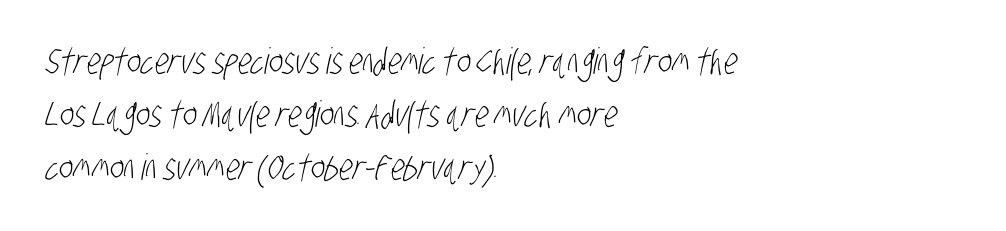
The image shows 36 px light, condensed sans-serif type; set left-aligned, normal line spacing (1.47x), normal letter spacing, not underlined; low stroke contrast and a large x-height.
